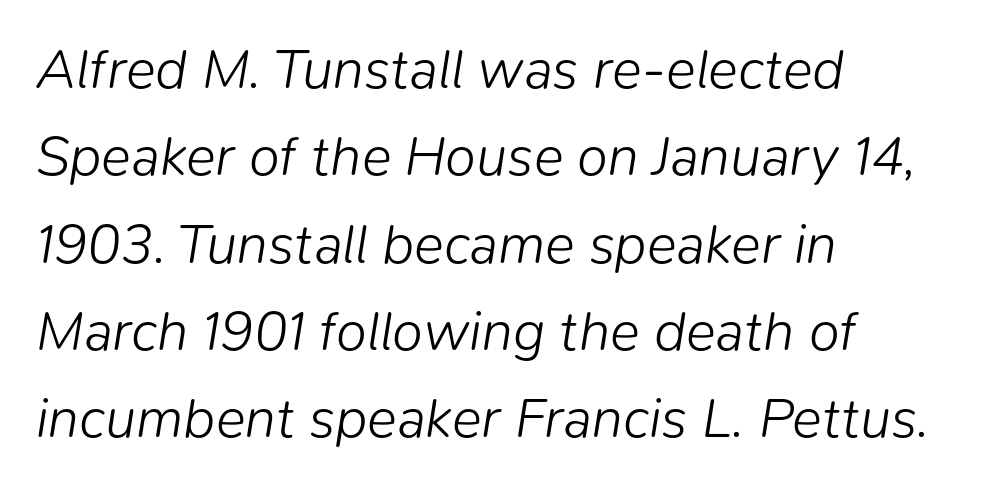
{"italic": "yes", "lean": "right", "slant_degrees": 9, "bold": "no", "weight": "light", "width": "normal", "stroke_contrast": "low", "x_height": "medium", "monospaced": "no", "underline": "no", "align": "left", "line_spacing": "normal", "line_spacing_ratio": 1.56, "letter_spacing": "normal", "letter_spacing_em": 0.0, "glyph_px": 56}
